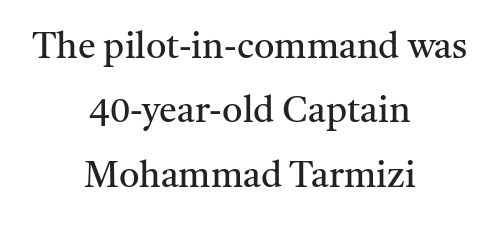
Q: Is the text bold? A: No.
Q: Is the text italic (slanted)? A: No, it is upright.
Q: Is the typeface a serif or a sans-serif typeface? A: Serif.
Q: Is the text underlined? A: No.
Q: How is the paragraph aligned? A: Centered.
Q: Is the spacing between letters normal or unusually wide? A: Normal.
Q: Width (condensed, normal, or wide)? A: Normal.
Q: Stroke contrast? A: Medium.
Q: x-height? A: Medium.
Q: Monospaced? A: No.
